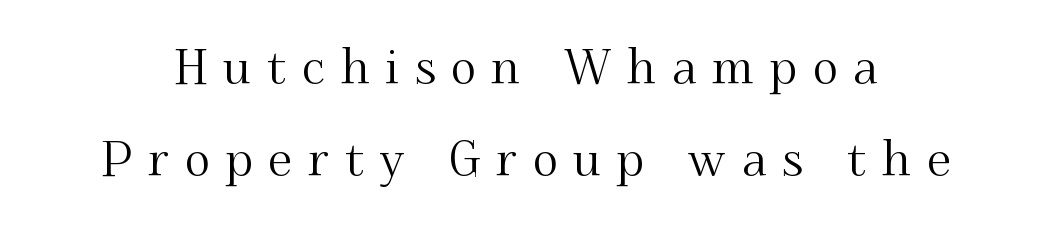
Rows of type keep a wide berth in the vertical direction. The specimen omits any rule beneath the text block's lines. The gaps between neighbouring characters are conspicuously large. Character widths vary here, with narrow letters taking less room than wide ones. The lettering stays uniformly vertical, giving the passage a roman look.
